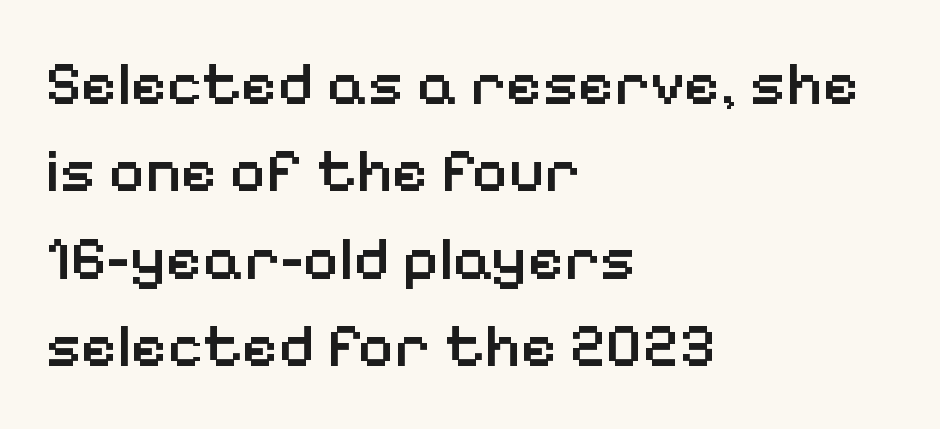
Q: Is the text bold? A: Semi-bold.
Q: Is the text italic (slanted)? A: No, it is upright.
Q: Is the typeface a serif or a sans-serif typeface? A: Sans-serif.
Q: Is the text underlined? A: No.
Q: How is the paragraph aligned? A: Left-aligned.
Q: Is the spacing between letters normal or unusually wide? A: Normal.
Q: Is the spacing between lines tight, normal or loose? A: Normal.
Q: Width (condensed, normal, or wide)? A: Normal.
Q: Stroke contrast? A: Low.
Q: x-height? A: Medium.
Q: Monospaced? A: No.
